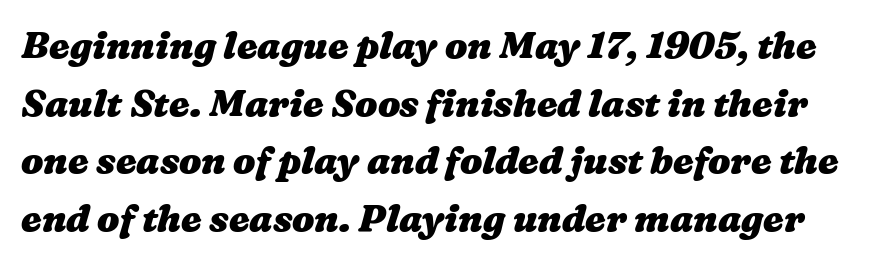
{"bold": "yes", "weight": "heavy", "width": "wide", "stroke_contrast": "medium", "x_height": "medium", "monospaced": "no", "underline": "no", "line_spacing": "normal", "line_spacing_ratio": 1.56, "letter_spacing": "normal", "letter_spacing_em": 0.0, "glyph_px": 37}
